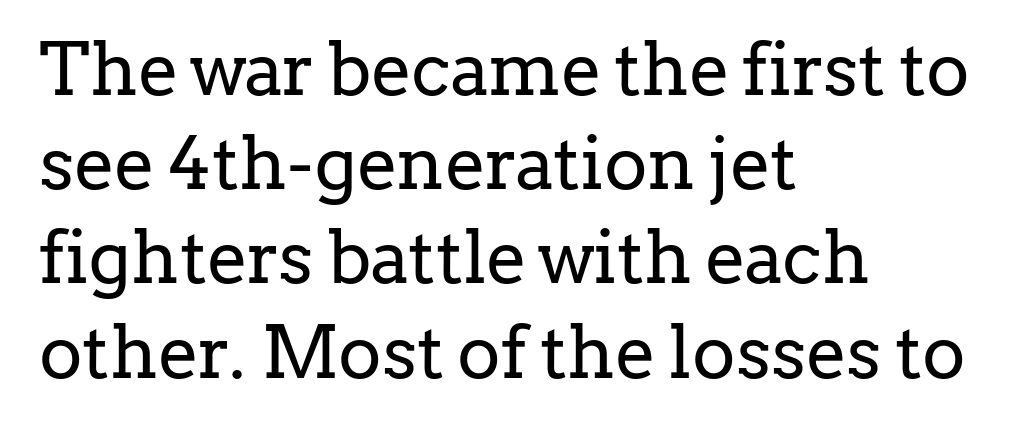
The image shows 73 px regular-weight serif type, upright; set left-aligned, normal line spacing (1.29x), normal letter spacing, not underlined; low stroke contrast and a medium x-height.
